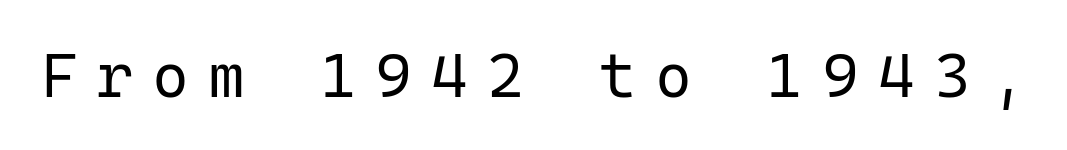
The image shows 63 px regular-weight sans-serif type, upright, monospaced; set unusually wide letter spacing (+0.3 em), not underlined; low stroke contrast and a medium x-height.
